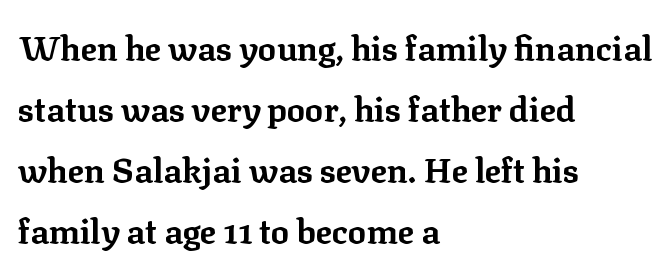
{"serif": "yes", "italic": "no", "bold": "yes", "weight": "bold", "width": "normal", "stroke_contrast": "low", "x_height": "medium", "monospaced": "no", "underline": "no", "align": "left", "line_spacing_ratio": 1.79, "letter_spacing": "normal", "letter_spacing_em": 0.0, "glyph_px": 34}
